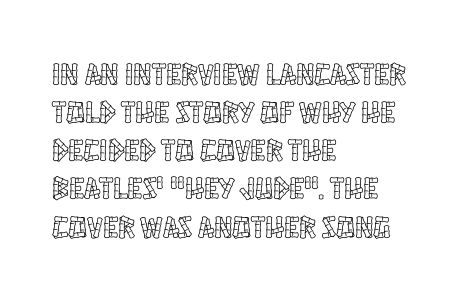
The image shows 31 px condensed type, upright; set left-aligned, line spacing 1.23x, normal letter spacing, not underlined; a large x-height.
